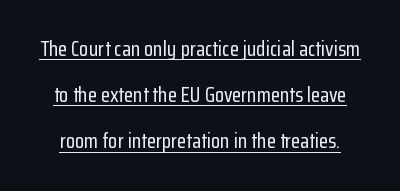
The image shows 21 px text type, upright; set loose line spacing (2.2x), normal letter spacing, underlined.
